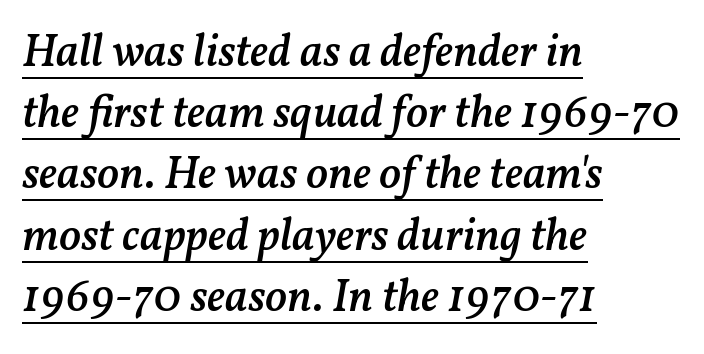
As a designer I'd log this as weight 600, semibold. The typography opts for an oblique posture over an upright one. Typeset ragged right — the left edge is the straight one. Whoever set this chose a conventional vertical rhythm. The specimen includes a rule beneath the text block's lines.
